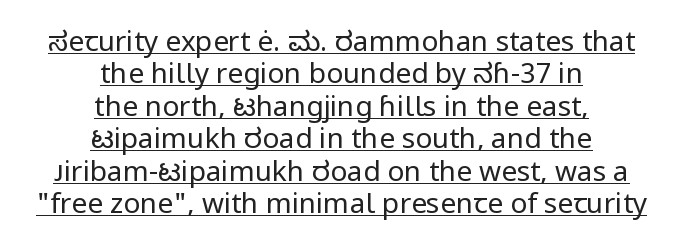
Regarding serifs, this sample does without them. Letters have the restrained weight of plain body copy at most. Posture: straight, roman, zero tilt. Which margin do the lines hug? Neither — every line sits in the middle.
